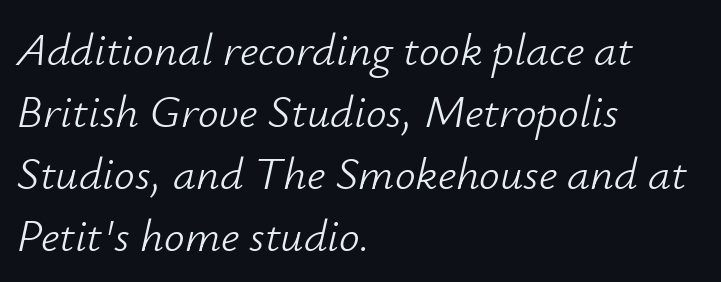
{"italic": "yes", "lean": "right", "slant_degrees": 12, "bold": "no", "weight": "light", "width": "normal", "stroke_contrast": "low", "x_height": "small", "monospaced": "no", "underline": "no", "align": "left", "line_spacing": "normal", "line_spacing_ratio": 1.35, "letter_spacing": "normal", "letter_spacing_em": 0.0, "glyph_px": 46}
